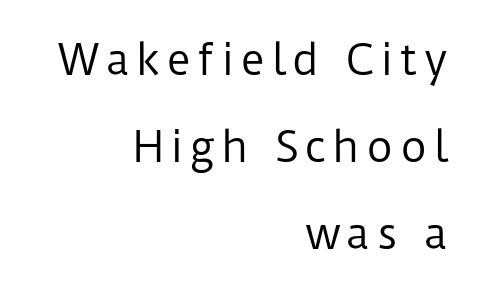
{"serif": "no", "italic": "no", "bold": "no", "weight": "regular", "width": "normal", "stroke_contrast": "low", "x_height": "medium", "monospaced": "no", "underline": "no", "align": "right", "line_spacing": "loose", "line_spacing_ratio": 2.12, "glyph_px": 41}
